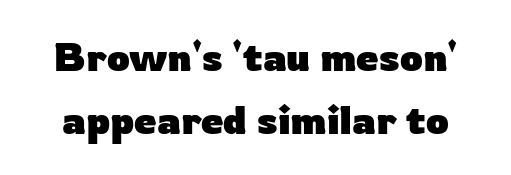
The image shows 40 px heavy sans-serif type, upright; set normal line spacing (1.57x), normal letter spacing, not underlined; low stroke contrast and a medium x-height.
